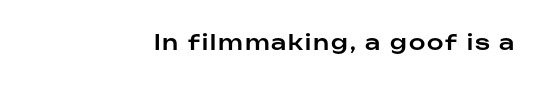
The image shows 21 px text type, upright; set right-aligned, not underlined.
